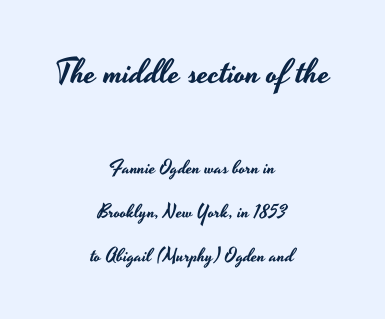
The image shows 34 px wide sans-serif type; set centered, loose line spacing (2.31x), normal letter spacing, not underlined; the first (top) block is 1.79x larger; low stroke contrast and a small x-height.
